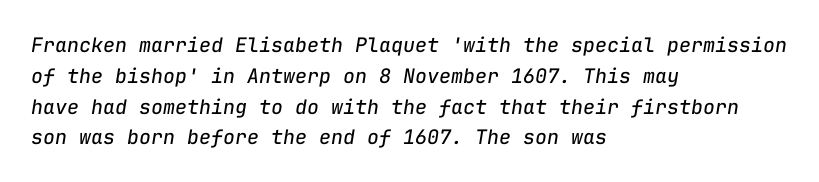
Interline gaps are of average width in this sample. The font sits on the lighter half of the weight spectrum, regular included. The foot of each line stays bare and open. When letters slant like this, we call the style italic. Each word holds together tightly as a unit, with standard inter-letter gaps. One-word summary of the alignment: left.
